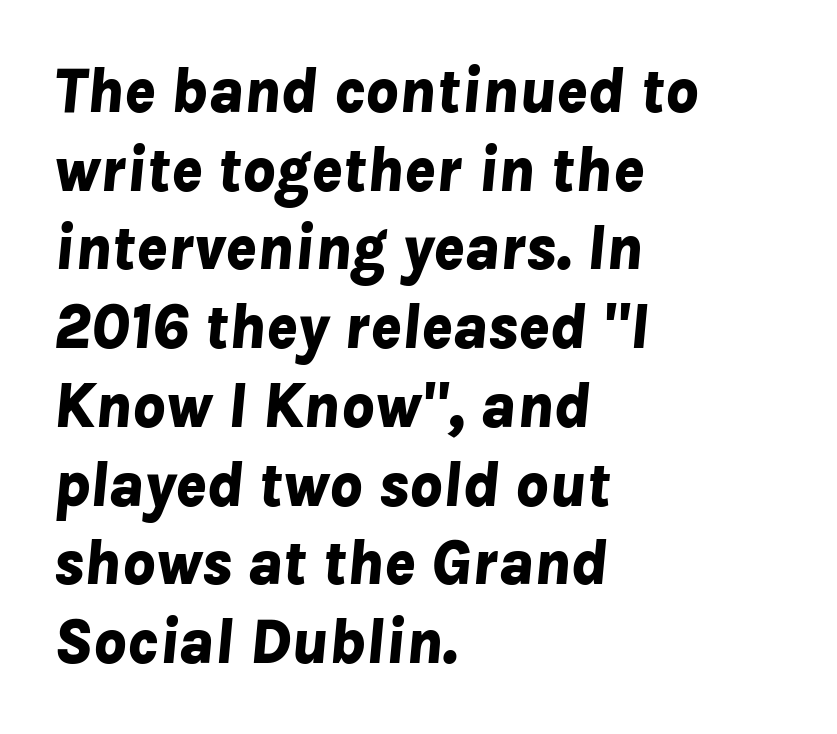
It's the slanting kind of type. The font is running at its bold setting. The ragged edge is on the right, which tells us the setting is flush left. Honestly, the letter spacing is just normal — you wouldn't notice it. Unmarked baselines from the first word to the last. The rendering uses natural spacing where letterforms have individual widths.
